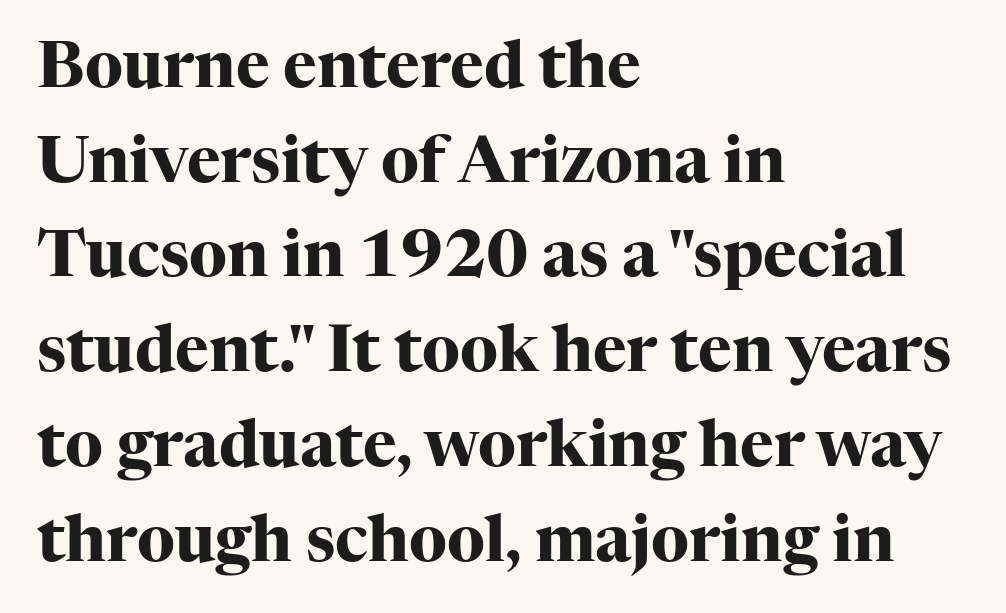
{"serif": "yes", "italic": "no", "bold": "yes", "weight": "heavy", "width": "normal", "stroke_contrast": "high", "x_height": "medium", "monospaced": "no", "underline": "no", "align": "left", "line_spacing": "normal", "line_spacing_ratio": 1.48, "letter_spacing": "normal", "letter_spacing_em": 0.0, "glyph_px": 64}
